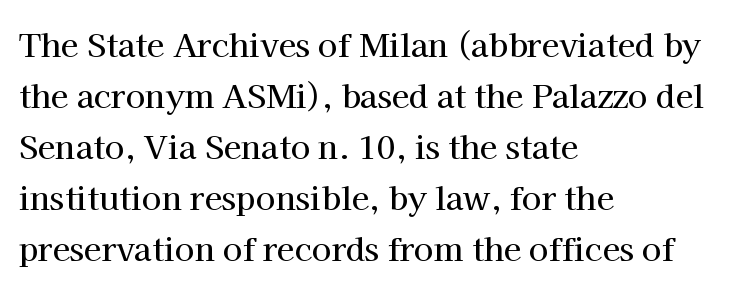
Old-style or modern, the face here clearly has serifs. You could call the tracking neutral — neither tight nor loose. Looks like regular typesetting: each glyph gets only the width it needs. The lines sit at an ordinary, default distance from one another. Underlining? Definitely not there. No italicization has been applied; the sample stays upright.
